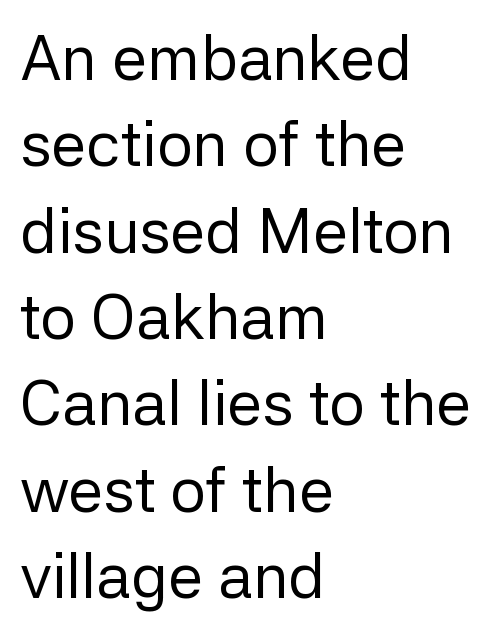
Q: Is the text bold? A: No.
Q: Is the text italic (slanted)? A: No, it is upright.
Q: Is the typeface a serif or a sans-serif typeface? A: Sans-serif.
Q: Is the text underlined? A: No.
Q: How is the paragraph aligned? A: Left-aligned.
Q: Is the spacing between letters normal or unusually wide? A: Normal.
Q: Is the spacing between lines tight, normal or loose? A: Normal.
Q: Width (condensed, normal, or wide)? A: Normal.
Q: Stroke contrast? A: Low.
Q: x-height? A: Medium.
Q: Monospaced? A: No.
